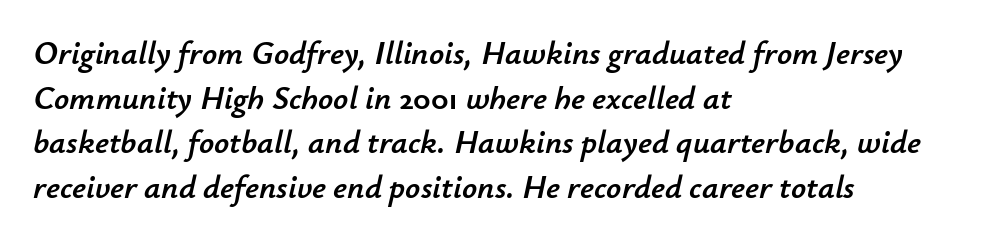
Q: Is the text italic (slanted)? A: Yes, it leans right by about 12 degrees.
Q: Is the text underlined? A: No.
Q: How is the paragraph aligned? A: Left-aligned.
Q: Is the spacing between letters normal or unusually wide? A: Normal.
Q: Is the spacing between lines tight, normal or loose? A: Normal.
Q: Width (condensed, normal, or wide)? A: Normal.
Q: Stroke contrast? A: Low.
Q: x-height? A: Small.
Q: Monospaced? A: No.
